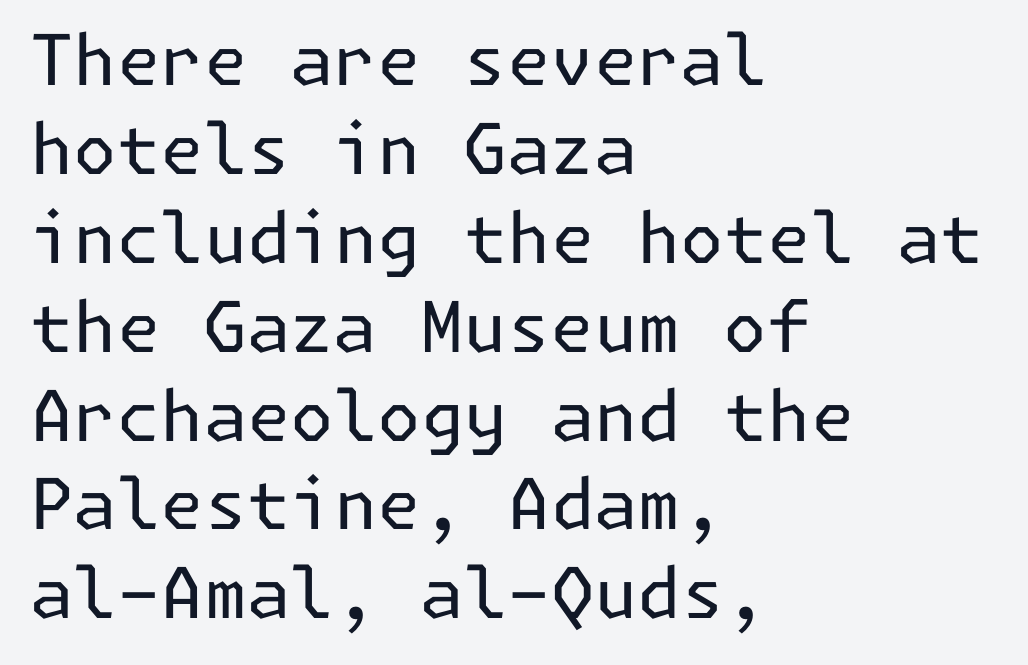
The letters sit at their default tracking, neither squeezed nor spread. The words here are not underlined. Is the block centered? No — it sits flush against the left margin. Caption: face not bold, strokes unweighted. This block has exactly the height ordinary leading produces. Serifs: no, the terminals of the letterforms are clean.
